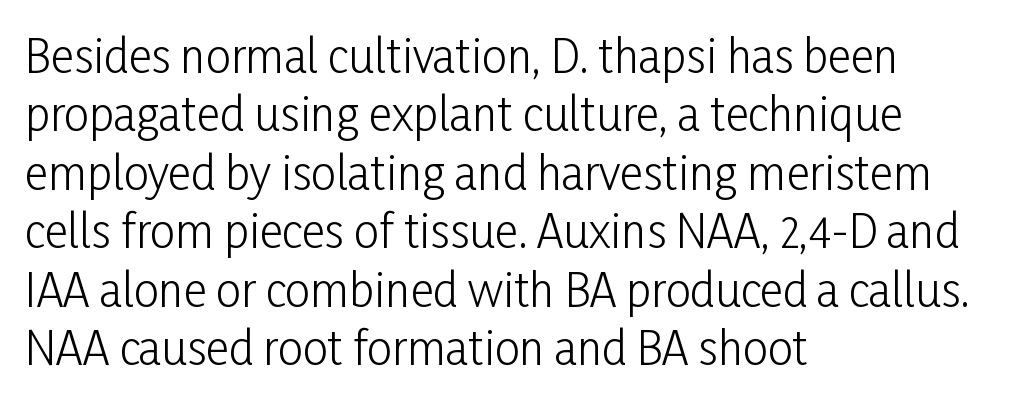
Q: Is the text bold? A: No.
Q: Is the text italic (slanted)? A: No, it is upright.
Q: Is the typeface a serif or a sans-serif typeface? A: Sans-serif.
Q: Is the text underlined? A: No.
Q: How is the paragraph aligned? A: Left-aligned.
Q: Is the spacing between letters normal or unusually wide? A: Normal.
Q: Is the spacing between lines tight, normal or loose? A: Normal.
Q: Width (condensed, normal, or wide)? A: Condensed.
Q: Stroke contrast? A: Low.
Q: x-height? A: Medium.
Q: Monospaced? A: No.
